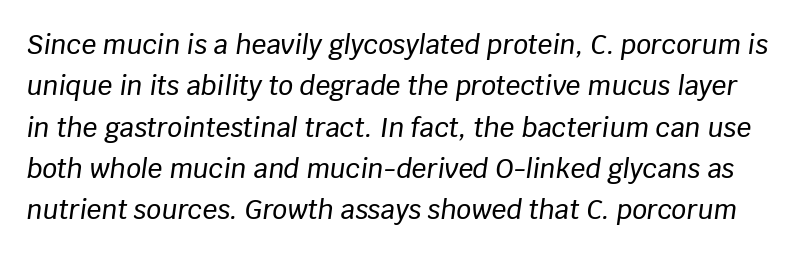
Q: Is the text italic (slanted)? A: Yes, it leans right by about 8 degrees.
Q: Is the text underlined? A: No.
Q: Is the spacing between letters normal or unusually wide? A: Normal.
Q: Is the spacing between lines tight, normal or loose? A: Normal.
